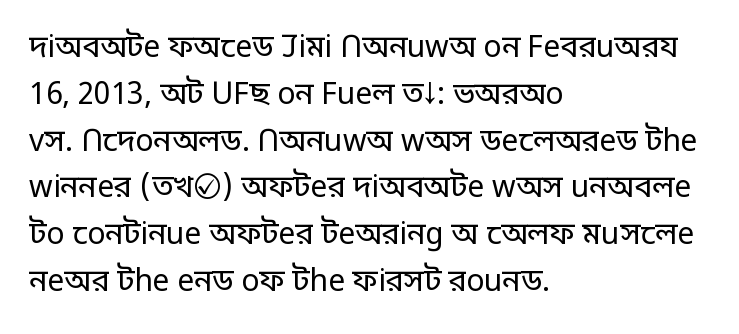
{"serif": "no", "italic": "no", "bold": "no", "weight": "regular", "width": "normal", "stroke_contrast": "low", "x_height": "large", "monospaced": "no", "underline": "no", "align": "left", "line_spacing": "normal", "line_spacing_ratio": 1.56, "letter_spacing": "normal", "letter_spacing_em": 0.0, "glyph_px": 30}
